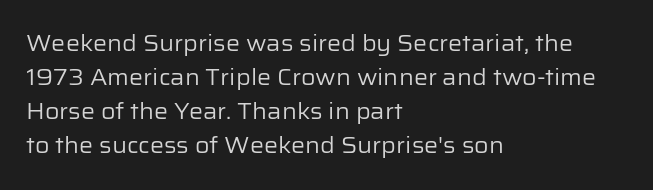
Caption: multi-line text, flush left, ragged right. Rendered with straight, roman letterforms. Beneath every word, the page is bare. Weight: not bold — regular or lighter. Nobody touched the tracking dial on this one. Vertically, the passage feels balanced, rows spaced as you'd expect.
